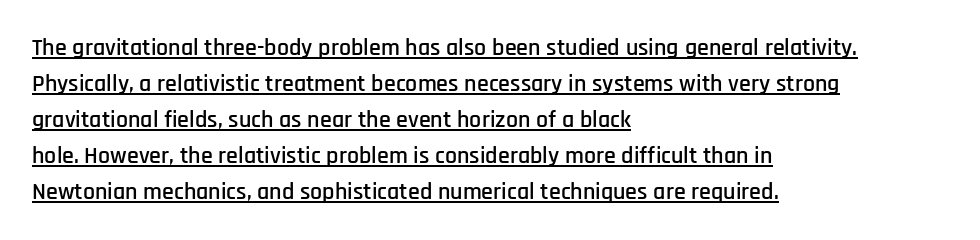
Q: Is the text italic (slanted)? A: No, it is upright.
Q: Is the text underlined? A: Yes.
Q: How is the paragraph aligned? A: Left-aligned.
Q: Is the spacing between letters normal or unusually wide? A: Normal.
Q: Is the spacing between lines tight, normal or loose? A: Normal.
